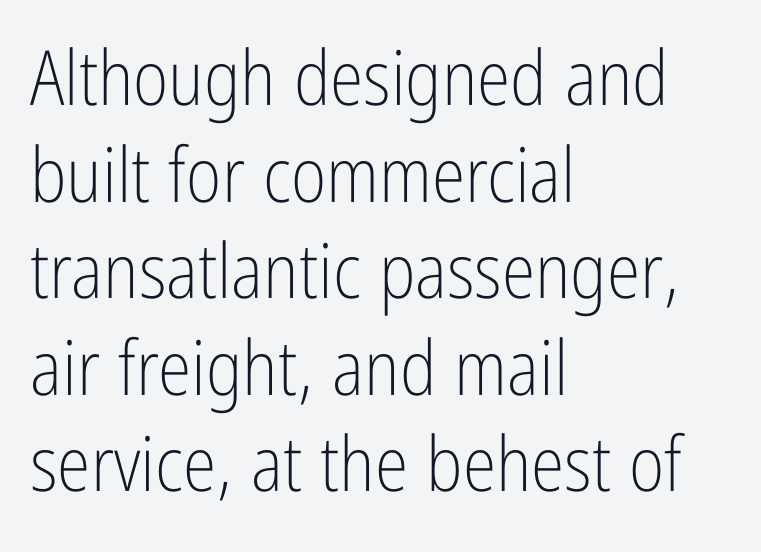
The image shows 76 px light, condensed sans-serif type, upright; set left-aligned, normal line spacing (1.27x), normal letter spacing, not underlined; low stroke contrast and a medium x-height.
